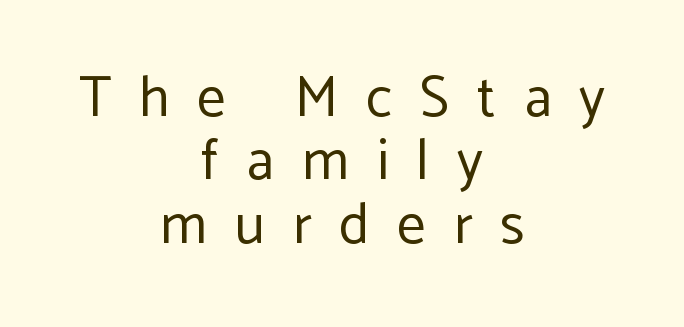
The image shows 57 px regular-weight sans-serif type, upright; set centered, tight line spacing (1.11x), unusually wide letter spacing (+0.49 em), not underlined; low stroke contrast and a medium x-height.
